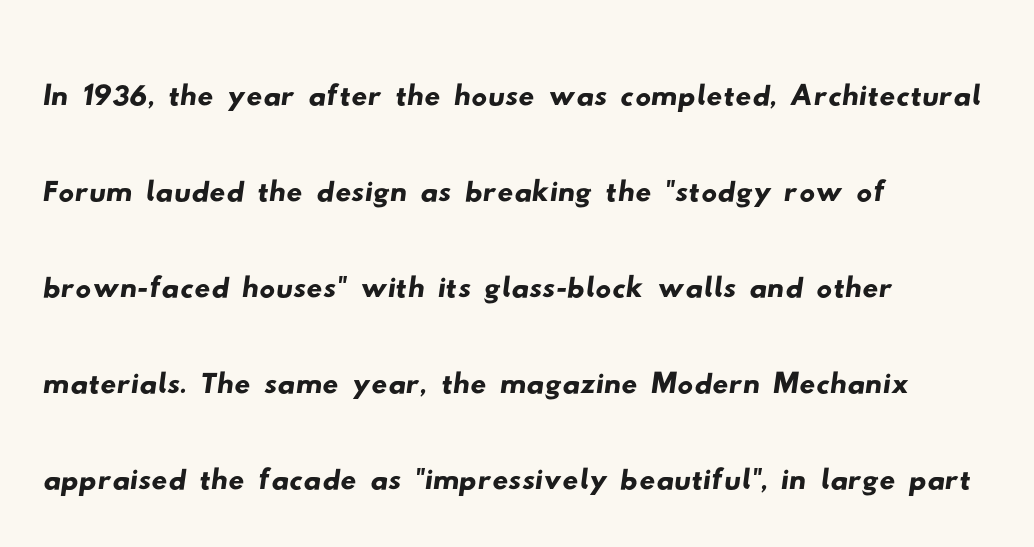
The image shows 78 px wide sans-serif type; set left-aligned, line spacing 1.23x, normal letter spacing, not underlined; low stroke contrast and a small x-height.
